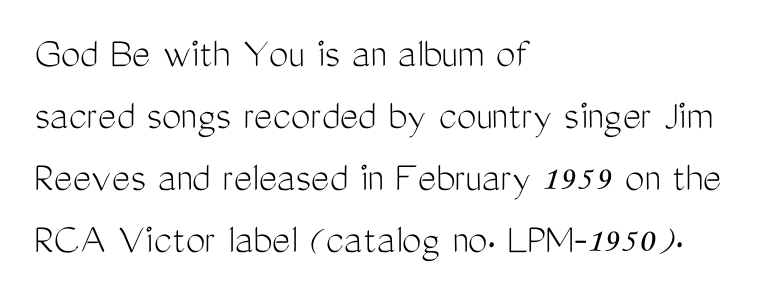
Q: Is the text bold? A: No.
Q: Is the text italic (slanted)? A: No, it is upright.
Q: Is the typeface a serif or a sans-serif typeface? A: Sans-serif.
Q: Is the text underlined? A: No.
Q: How is the paragraph aligned? A: Left-aligned.
Q: Is the spacing between letters normal or unusually wide? A: Normal.
Q: Is the spacing between lines tight, normal or loose? A: Normal.
Q: Width (condensed, normal, or wide)? A: Condensed.
Q: Stroke contrast? A: Medium.
Q: x-height? A: Medium.
Q: Monospaced? A: No.
